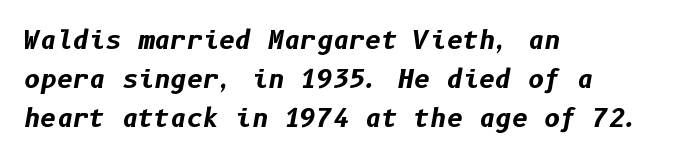
Glyph-to-glyph distance matches everyday printed text. Rule under the text: the space is simply empty. The paragraph shown leans on its left margin. The typography opts for an oblique posture over an upright one. Each glyph is drawn with heavy, bold strokes. The lines sit at an ordinary, default distance from one another.
